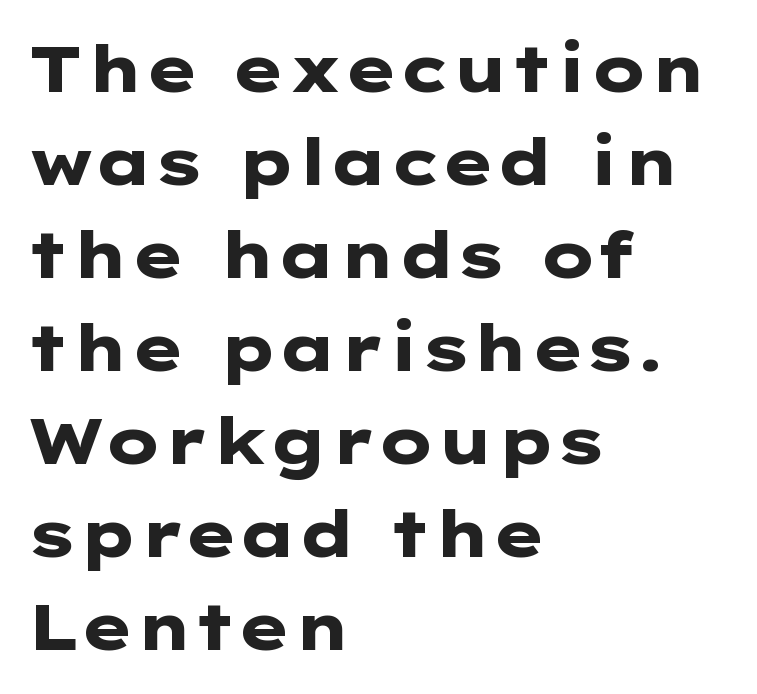
The image shows 65 px heavy, wide sans-serif type, upright; set left-aligned, normal line spacing (1.43x), normal letter spacing, not underlined; low stroke contrast and a medium x-height.
